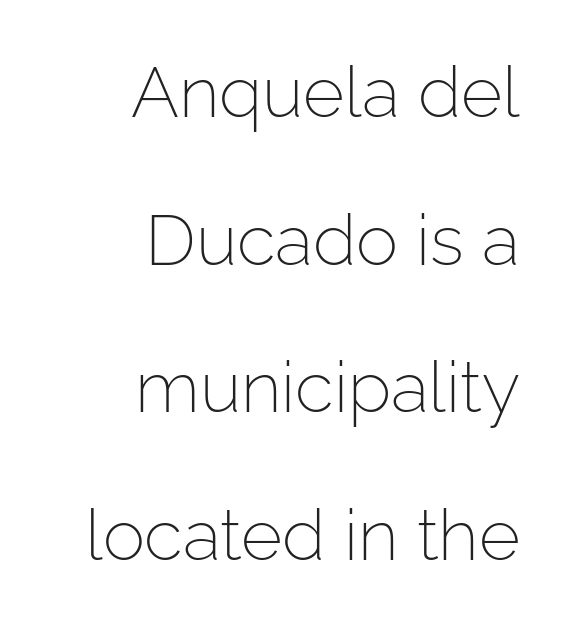
The characters display no serif detailing; their extremities are plain. Notice the wide empty band between every row — that's loose leading. No heavy texture on the line: the type isn't bold. If you drew a ruler down the right edge, every line would touch it.
